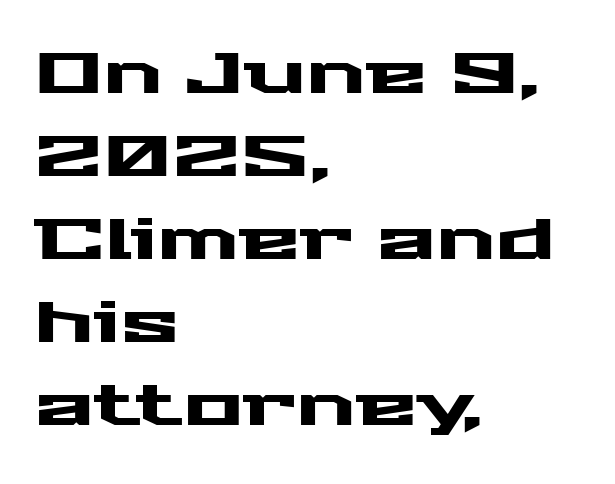
The line-height multiplier appears to be the usual default. The rendering keeps characters at their native spacing. Posture: vertical. The face used here is proportionally spaced, like ordinary book or web type. Which margin do the lines hug? The left one — the right edge is uneven.
